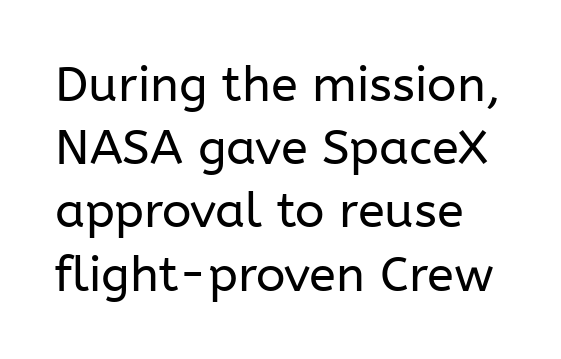
Q: Is the text bold? A: No.
Q: Is the text italic (slanted)? A: No, it is upright.
Q: Is the typeface a serif or a sans-serif typeface? A: Sans-serif.
Q: Is the text underlined? A: No.
Q: Is the spacing between letters normal or unusually wide? A: Normal.
Q: Is the spacing between lines tight, normal or loose? A: Normal.
Q: Width (condensed, normal, or wide)? A: Normal.
Q: Stroke contrast? A: Low.
Q: x-height? A: Medium.
Q: Monospaced? A: No.
